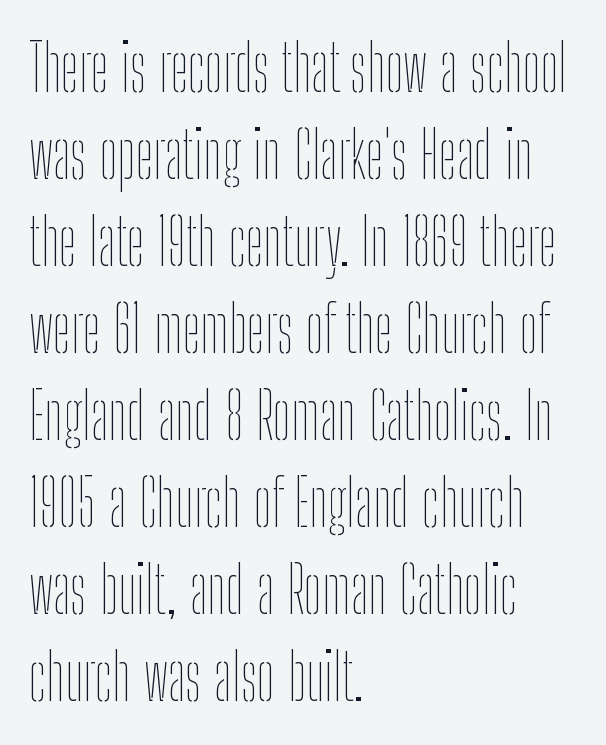
Q: Is the text bold? A: No.
Q: Is the text italic (slanted)? A: No, it is upright.
Q: Is the text underlined? A: No.
Q: How is the paragraph aligned? A: Left-aligned.
Q: Is the spacing between letters normal or unusually wide? A: Normal.
Q: Is the spacing between lines tight, normal or loose? A: Normal.
Q: Width (condensed, normal, or wide)? A: Condensed.
Q: Stroke contrast? A: Low.
Q: x-height? A: Medium.
Q: Monospaced? A: No.
